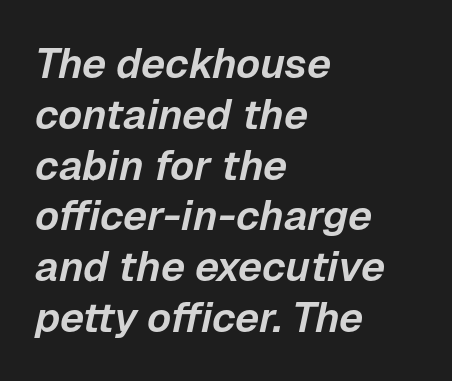
{"italic": "yes", "lean": "right", "slant_degrees": 12, "width": "normal", "stroke_contrast": "low", "x_height": "medium", "monospaced": "no", "underline": "no", "align": "left", "line_spacing_ratio": 1.21, "letter_spacing": "normal", "letter_spacing_em": 0.0, "glyph_px": 42}
